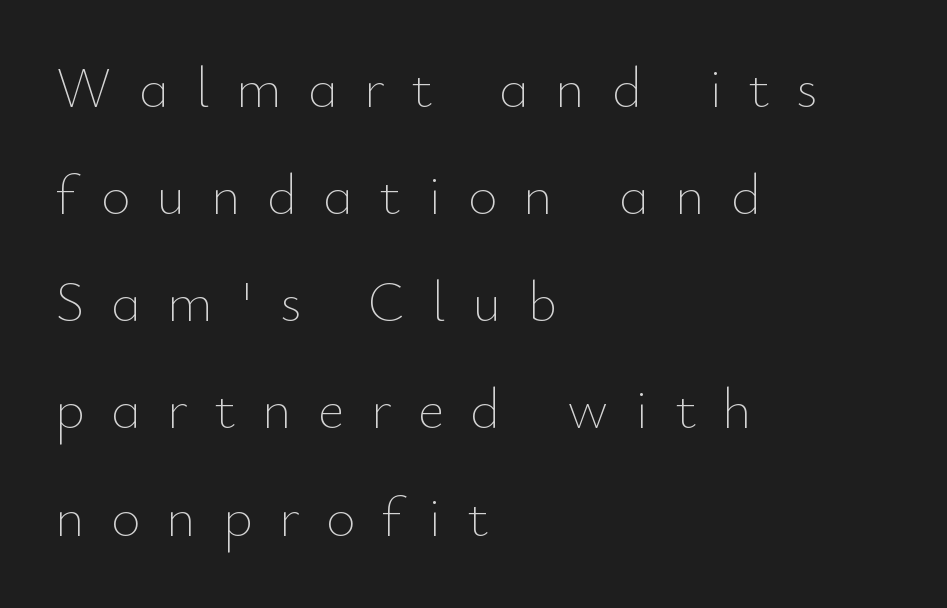
The image shows 57 px thin type, upright; set left-aligned, line spacing 1.88x, unusually wide letter spacing (+0.46 em), not underlined; low stroke contrast and a small x-height.
